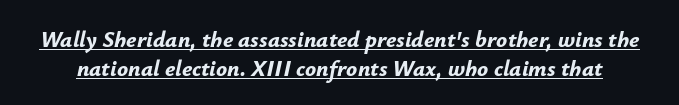
The image shows 23 px bold type, italic (leaning right); set normal line spacing (1.26x), normal letter spacing, underlined.
